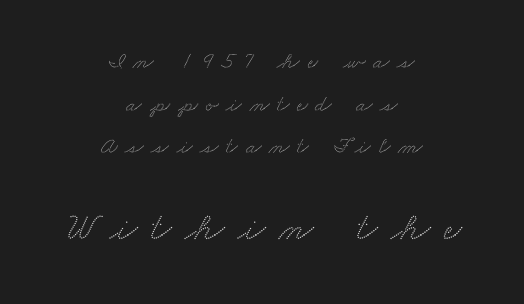
The compositor balanced each line on the midline. Block two is the big one; block one sits smaller above it. To sum up the face: it has serifs. Each letter keeps its own natural width here, so spacing adapts to shape. Beneath every word, the page is bare. Is the letter spacing exaggerated? Yes — the characters are pushed far apart.
